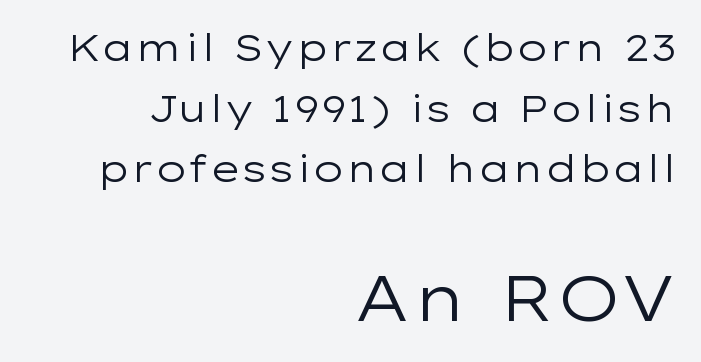
The image shows 64 px regular-weight, wide sans-serif type, upright; set right-aligned, normal line spacing (1.64x), normal letter spacing, not underlined; the second (bottom) block is 1.73x larger; low stroke contrast and a medium x-height.
